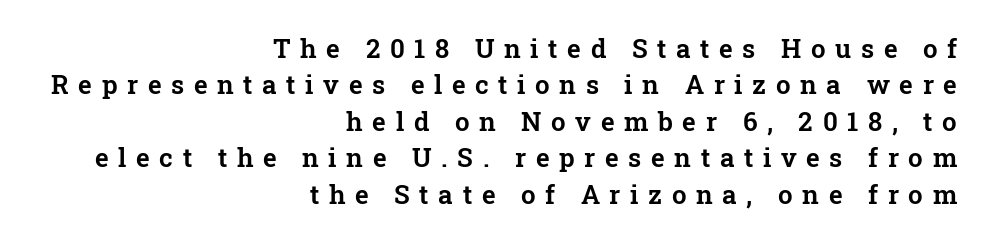
{"italic": "no", "underline": "no", "align": "right", "line_spacing": "normal", "line_spacing_ratio": 1.4, "letter_spacing": "wide", "letter_spacing_em": 0.37, "glyph_px": 26}
